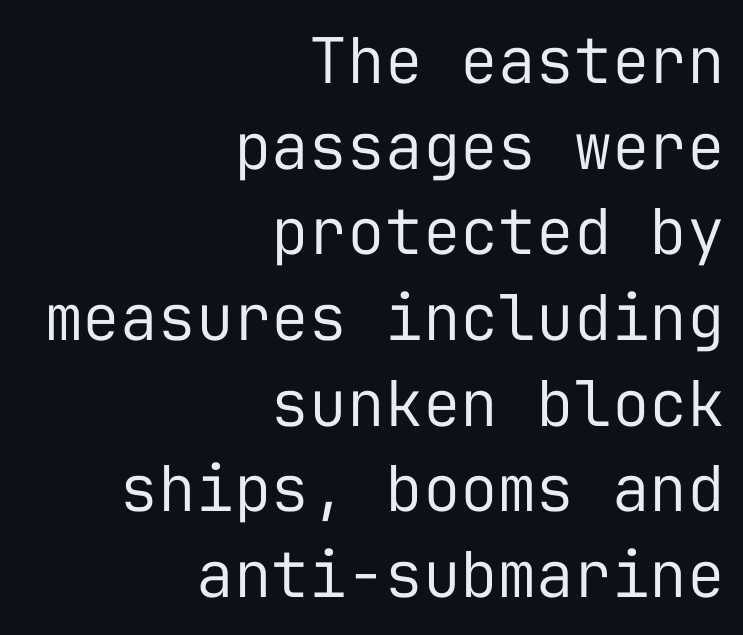
{"serif": "no", "italic": "no", "bold": "no", "weight": "regular", "width": "normal", "stroke_contrast": "low", "x_height": "medium", "monospaced": "yes", "underline": "no", "align": "right", "line_spacing": "normal", "line_spacing_ratio": 1.36, "letter_spacing": "normal", "letter_spacing_em": 0.0, "glyph_px": 63}
